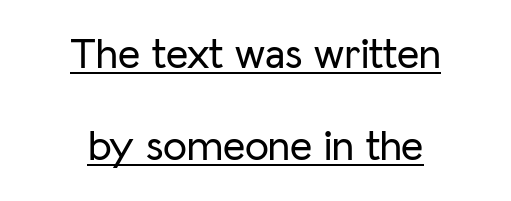
The image shows 43 px sans-serif type, upright; set centered, loose line spacing (2.14x), normal letter spacing, underlined; low stroke contrast and a medium x-height.
